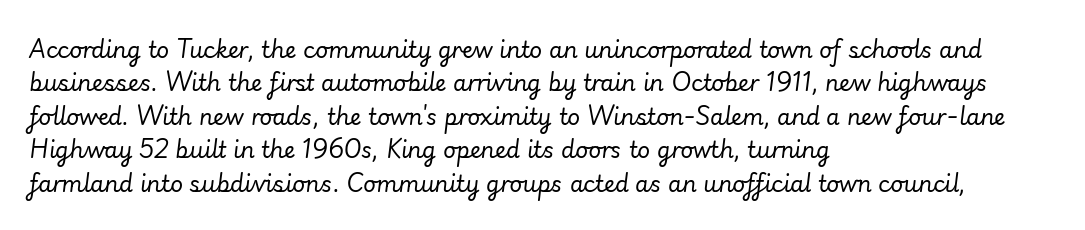
Q: Is the text bold? A: No.
Q: Is the text italic (slanted)? A: Yes, it leans right by about 7 degrees.
Q: Is the text underlined? A: No.
Q: How is the paragraph aligned? A: Left-aligned.
Q: Is the spacing between letters normal or unusually wide? A: Normal.
Q: Is the spacing between lines tight, normal or loose? A: Normal.
